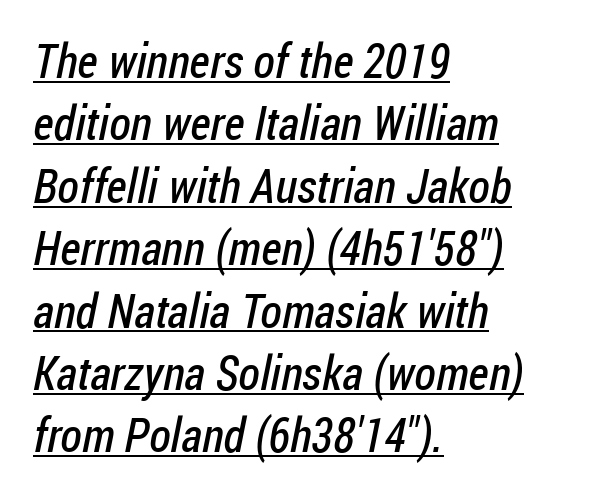
The image shows 48 px regular-weight, condensed sans-serif type; set left-aligned, normal line spacing (1.3x), normal letter spacing, underlined; low stroke contrast and a medium x-height.
